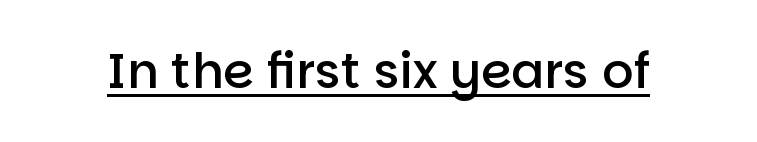
{"serif": "no", "italic": "no", "bold": "semi", "weight": "semibold", "width": "normal", "stroke_contrast": "low", "x_height": "large", "monospaced": "no", "underline": "yes", "letter_spacing": "normal", "letter_spacing_em": 0.0, "glyph_px": 49}
